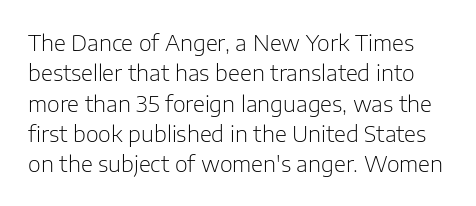
{"italic": "no", "bold": "no", "underline": "no", "line_spacing": "normal", "line_spacing_ratio": 1.38, "letter_spacing": "normal", "letter_spacing_em": 0.0, "glyph_px": 22}
